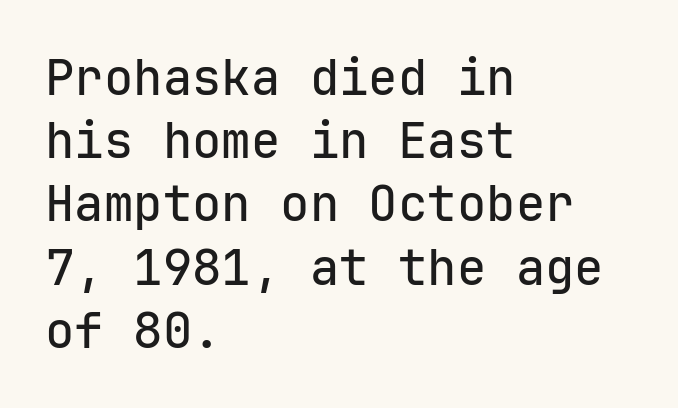
{"serif": "no", "italic": "no", "width": "normal", "stroke_contrast": "low", "x_height": "medium", "monospaced": "yes", "underline": "no", "align": "left", "line_spacing": "normal", "line_spacing_ratio": 1.29, "letter_spacing": "normal", "letter_spacing_em": 0.0, "glyph_px": 49}
